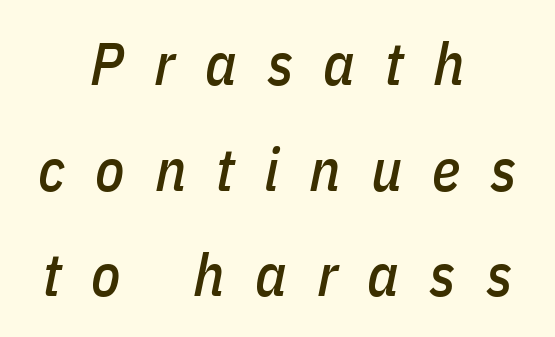
{"italic": "yes", "lean": "right", "slant_degrees": 11, "width": "condensed", "stroke_contrast": "low", "x_height": "medium", "monospaced": "no", "underline": "no", "align": "center", "line_spacing_ratio": 1.76, "letter_spacing": "wide", "letter_spacing_em": 0.5, "glyph_px": 60}
